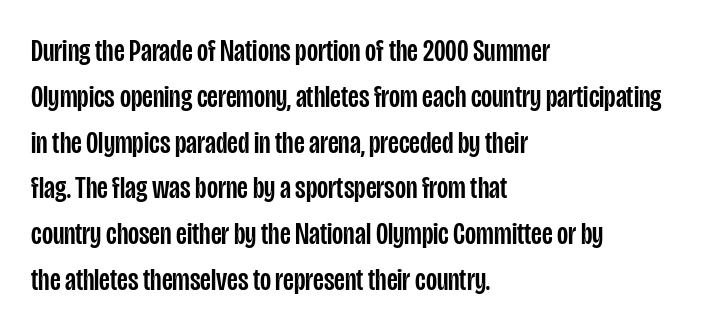
Q: Is the text italic (slanted)? A: No, it is upright.
Q: Is the typeface a serif or a sans-serif typeface? A: Sans-serif.
Q: Is the text underlined? A: No.
Q: How is the paragraph aligned? A: Left-aligned.
Q: Is the spacing between letters normal or unusually wide? A: Normal.
Q: Is the spacing between lines tight, normal or loose? A: Normal.
Q: Width (condensed, normal, or wide)? A: Condensed.
Q: Stroke contrast? A: Low.
Q: x-height? A: Large.
Q: Monospaced? A: No.
